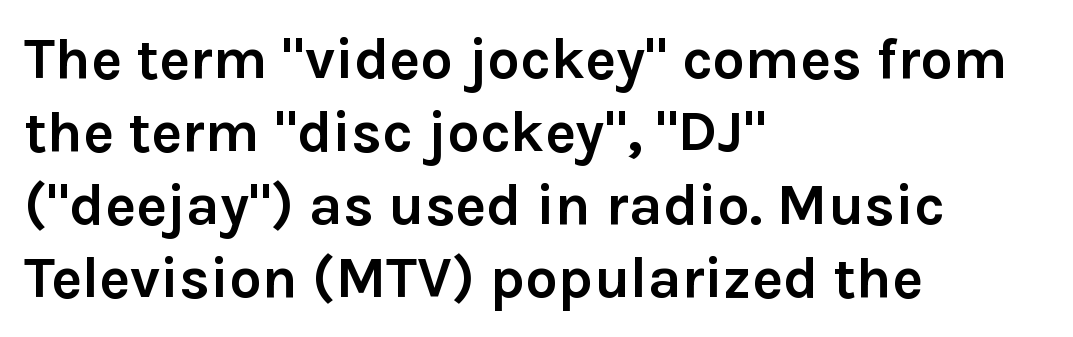
This sample uses a sans-serif face. Looks like regular typesetting: each glyph gets only the width it needs. The font is running at its bold setting. This sample uses plain, unmodified letter spacing. Do the letters lean? They stand straight.
